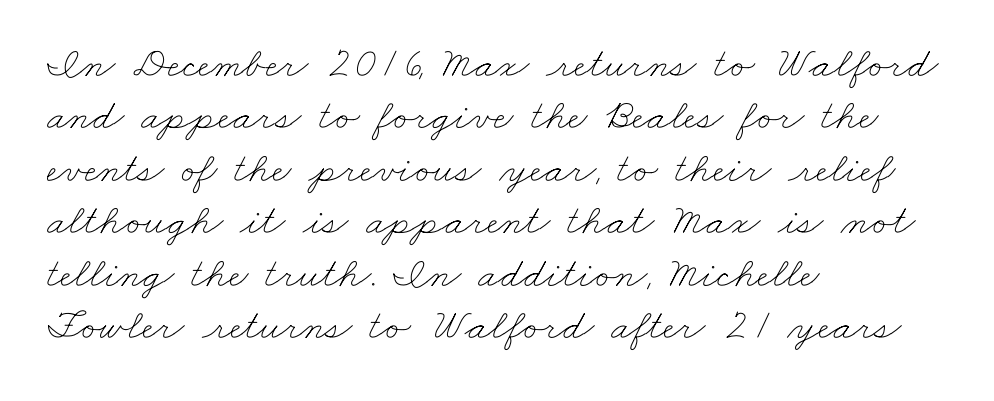
{"bold": "no", "weight": "thin", "width": "wide", "stroke_contrast": "low", "x_height": "small", "monospaced": "no", "underline": "no", "align": "left", "line_spacing_ratio": 1.22, "letter_spacing": "normal", "letter_spacing_em": 0.0, "glyph_px": 43}
